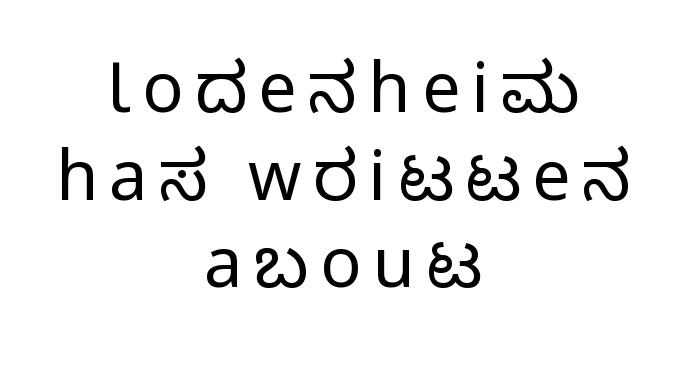
The image shows 68 px regular-weight, condensed sans-serif type, upright; set centered, normal line spacing (1.29x), not underlined; low stroke contrast and a large x-height.
